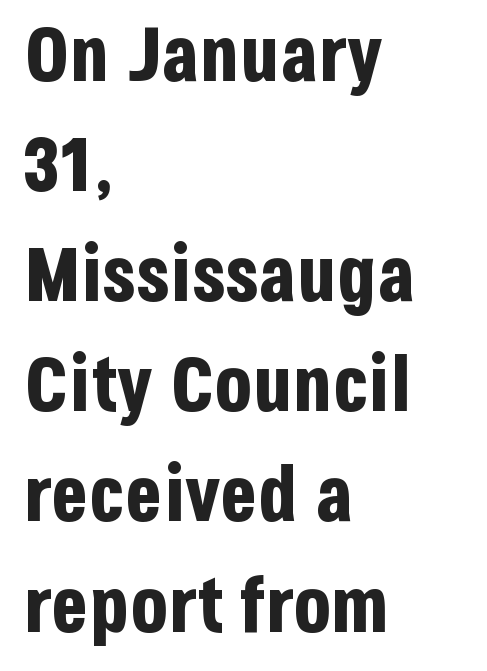
Q: Is the text bold? A: Yes.
Q: Is the text italic (slanted)? A: No, it is upright.
Q: Is the typeface a serif or a sans-serif typeface? A: Sans-serif.
Q: Is the text underlined? A: No.
Q: How is the paragraph aligned? A: Left-aligned.
Q: Is the spacing between letters normal or unusually wide? A: Normal.
Q: Is the spacing between lines tight, normal or loose? A: Normal.
Q: Width (condensed, normal, or wide)? A: Condensed.
Q: Stroke contrast? A: Low.
Q: x-height? A: Large.
Q: Monospaced? A: No.
